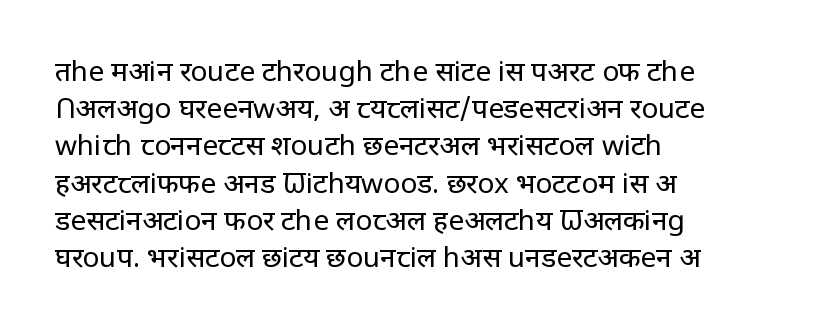
The image shows 28 px regular-weight sans-serif type, upright; set left-aligned, normal line spacing (1.33x), normal letter spacing, not underlined; low stroke contrast and a large x-height.
